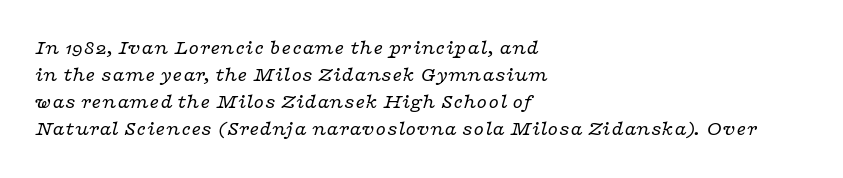
{"italic": "yes", "lean": "right", "slant_degrees": 16, "bold": "no", "underline": "no", "align": "left", "line_spacing": "normal", "line_spacing_ratio": 1.29, "letter_spacing": "normal", "letter_spacing_em": 0.0, "glyph_px": 21}
